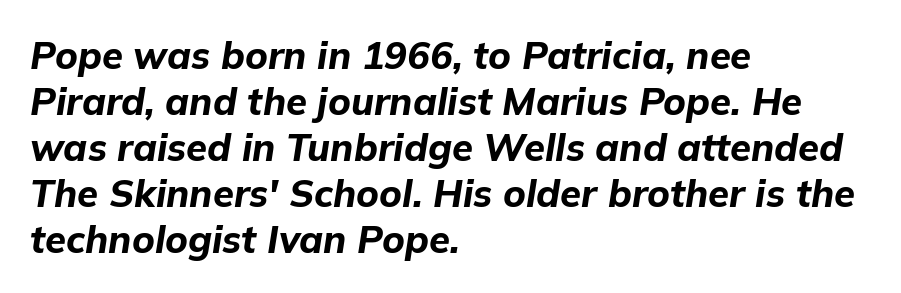
{"italic": "yes", "lean": "right", "slant_degrees": 9, "bold": "yes", "weight": "bold", "width": "normal", "stroke_contrast": "low", "x_height": "medium", "monospaced": "no", "underline": "no", "align": "left", "line_spacing_ratio": 1.21, "letter_spacing": "normal", "letter_spacing_em": 0.0, "glyph_px": 38}
